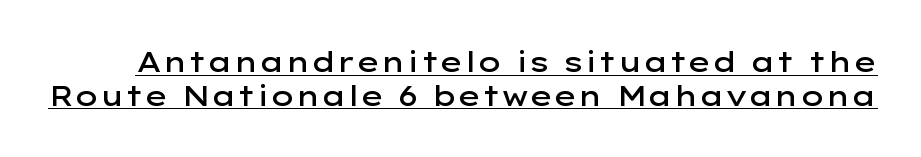
Summary of weight: moderately heavy, a semibold. The string is rendered with underlining switched on. Stroke terminals: plain, sans-serif. Upright lettering throughout.
